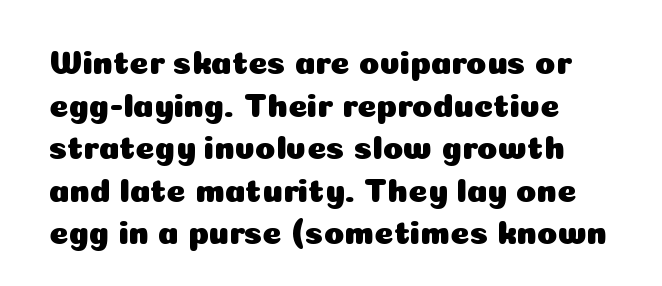
The tracking reads as untouched default to a designer's eye. This sample keeps an unexceptional amount of space between lines. No word sits above an underline. This is sans-serif lettering, the kind often seen on screens and signage.
